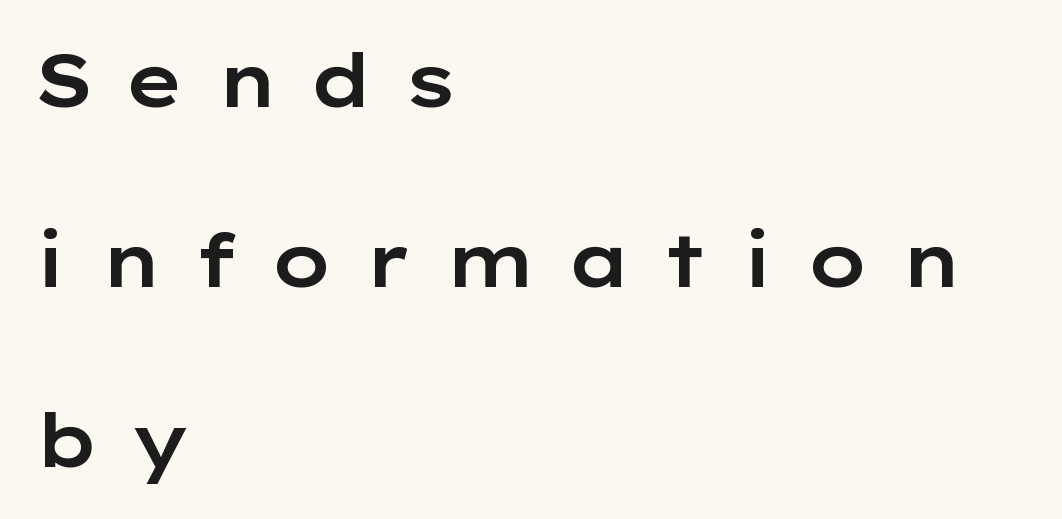
{"serif": "no", "italic": "no", "width": "wide", "stroke_contrast": "low", "x_height": "medium", "monospaced": "no", "underline": "no", "align": "left", "line_spacing": "loose", "line_spacing_ratio": 2.43, "letter_spacing": "wide", "letter_spacing_em": 0.41, "glyph_px": 74}
